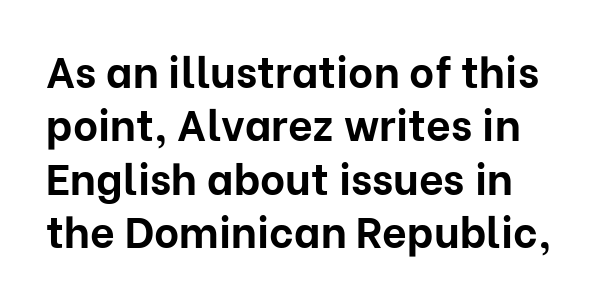
The image shows 43 px bold sans-serif type, upright; set line spacing 1.24x, normal letter spacing, not underlined; low stroke contrast and a medium x-height.
